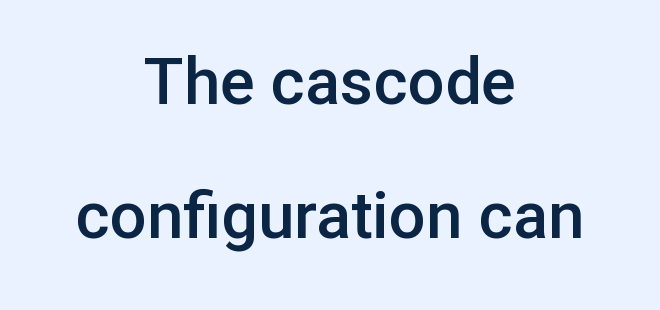
{"serif": "no", "italic": "no", "bold": "semi", "weight": "semibold", "width": "normal", "stroke_contrast": "low", "x_height": "medium", "monospaced": "no", "underline": "no", "align": "center", "line_spacing": "loose", "line_spacing_ratio": 2.06, "letter_spacing": "normal", "letter_spacing_em": 0.0, "glyph_px": 65}
